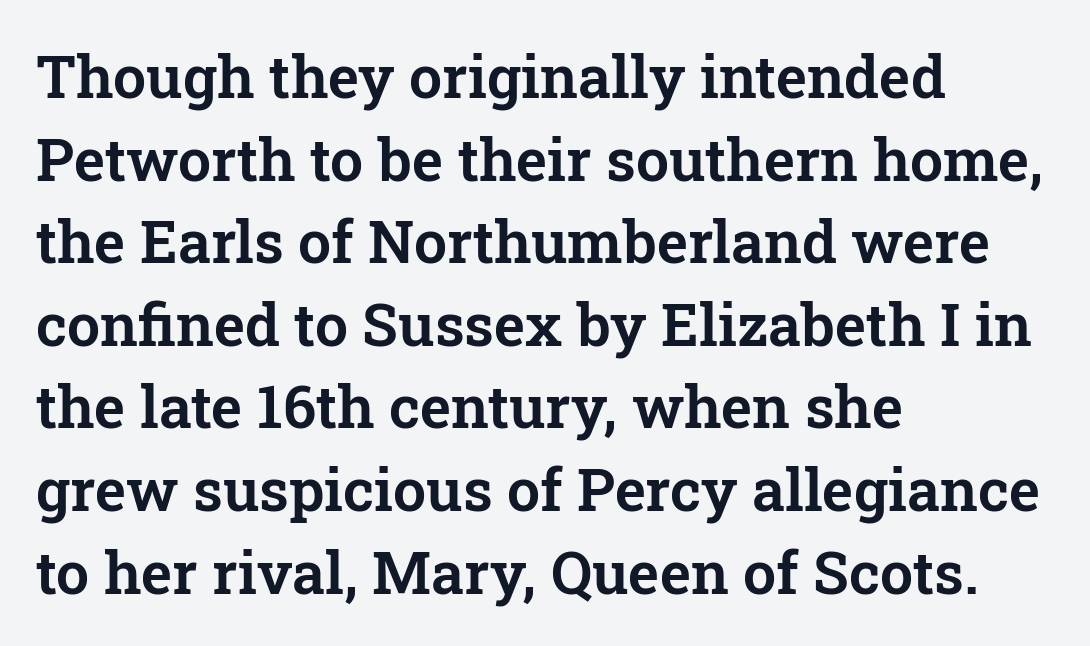
Is there any slant? The stems are plumb. Spacing between characters is what you'd get straight out of the box. Note: serifs present on the glyphs. A clean baseline with only descenders dipping below it.
